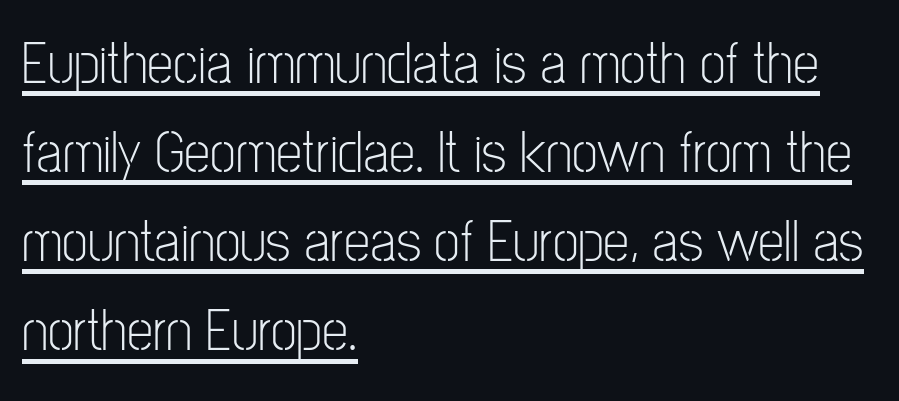
Q: Is the text bold? A: No.
Q: Is the text italic (slanted)? A: No, it is upright.
Q: Is the typeface a serif or a sans-serif typeface? A: Sans-serif.
Q: Is the text underlined? A: Yes.
Q: How is the paragraph aligned? A: Left-aligned.
Q: Is the spacing between letters normal or unusually wide? A: Normal.
Q: Is the spacing between lines tight, normal or loose? A: Normal.
Q: Width (condensed, normal, or wide)? A: Condensed.
Q: Stroke contrast? A: Low.
Q: x-height? A: Medium.
Q: Monospaced? A: No.
